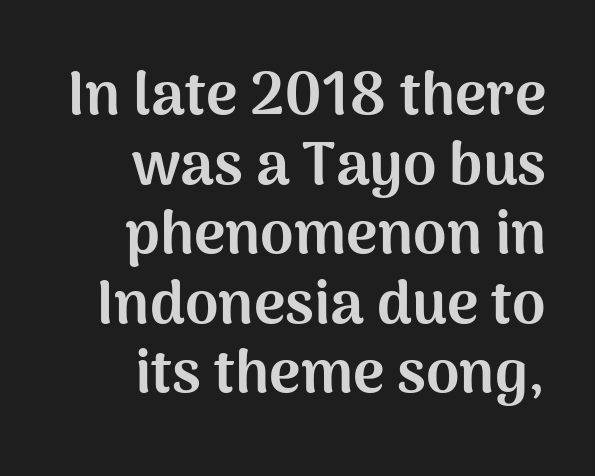
The specimen omits any rule beneath the text block's lines. Posture: straight, roman, zero tilt. Think of a printed novel: that variable character pitch is what you see here. The text was rendered using a sans face with plain stroke endings. The passage shown is emphatically bold. The compositor pushed each line to the right boundary.
